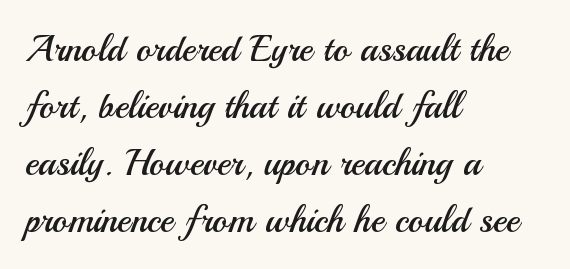
Is this a fixed-width face? No — the glyphs have proportional, varying widths. The space between consecutive lines is moderate. Note: no serifs on the glyphs.
